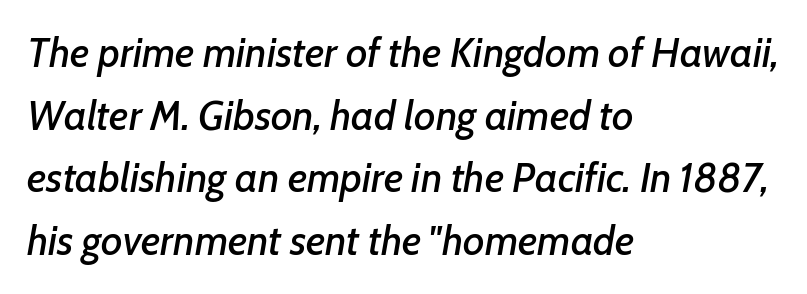
There is no visible air inserted between adjacent glyphs. Descenders are the only things crossing below the line. Short and long lines alike share a common starting point at left. You can tell it's italic because the verticals aren't actually vertical. Reading down the column, the eye jumps a familiar distance to each next line. The rendering uses natural spacing where letterforms have individual widths.
